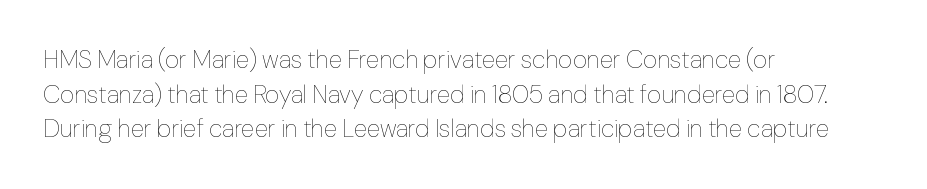
Q: Is the text bold? A: No.
Q: Is the text italic (slanted)? A: No, it is upright.
Q: Is the text underlined? A: No.
Q: How is the paragraph aligned? A: Left-aligned.
Q: Is the spacing between letters normal or unusually wide? A: Normal.
Q: Is the spacing between lines tight, normal or loose? A: Normal.
